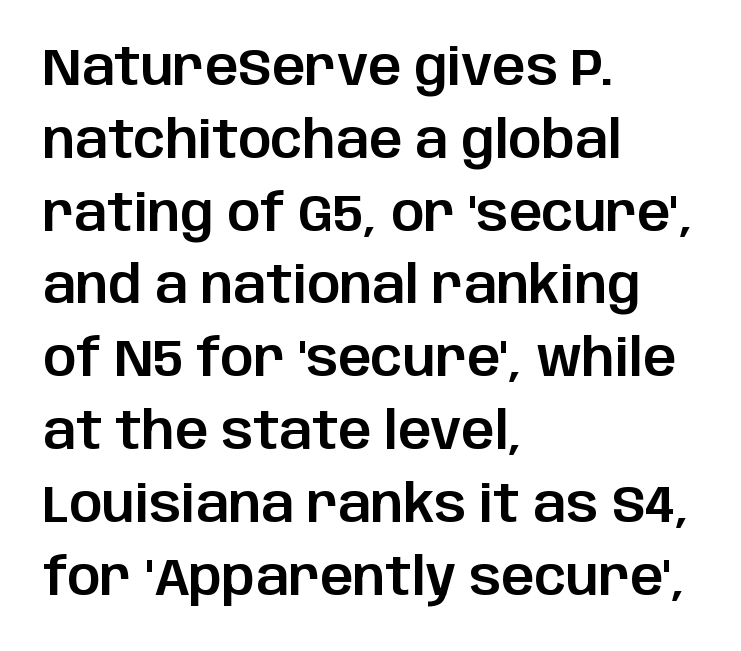
The image shows 52 px sans-serif type, upright; set left-aligned, normal line spacing (1.4x), normal letter spacing, not underlined; low stroke contrast and a large x-height.
